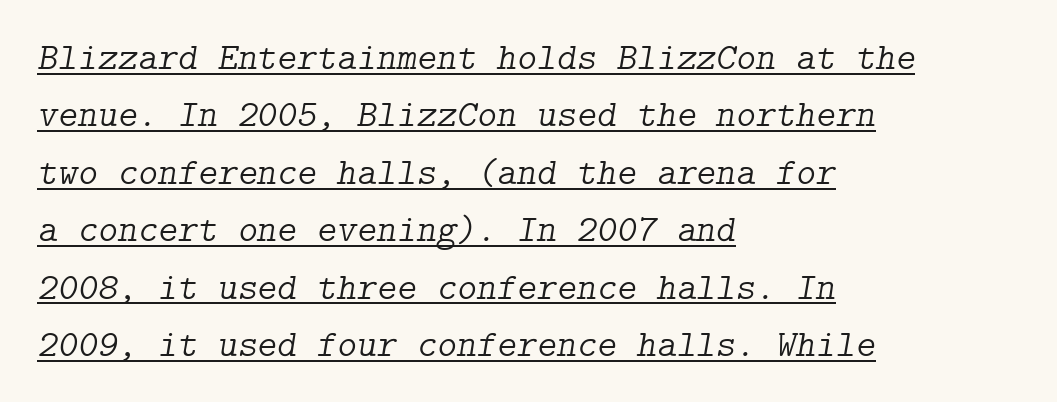
The image shows 38 px light serif type, italic (leaning right); set left-aligned, normal line spacing (1.51x), normal letter spacing, underlined; low stroke contrast and a medium x-height.
